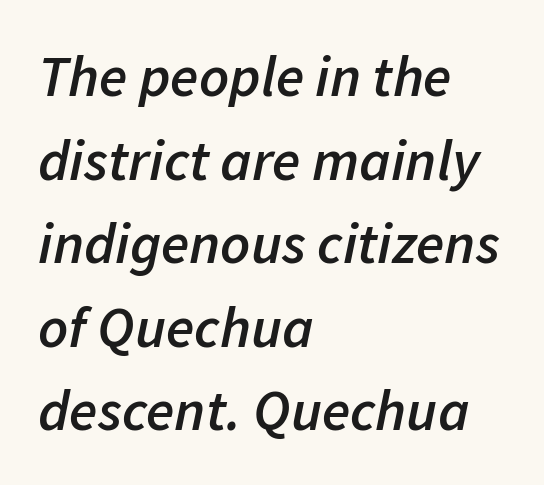
Spacing between characters is what you'd get straight out of the box. Do the characters align in a grid? No, the font is proportional. Baseline-to-baseline distance is the conventional proportion of letter height. The text carries the slant typical of an italic or oblique font. Strokes here are thickened, but only to semibold level.
